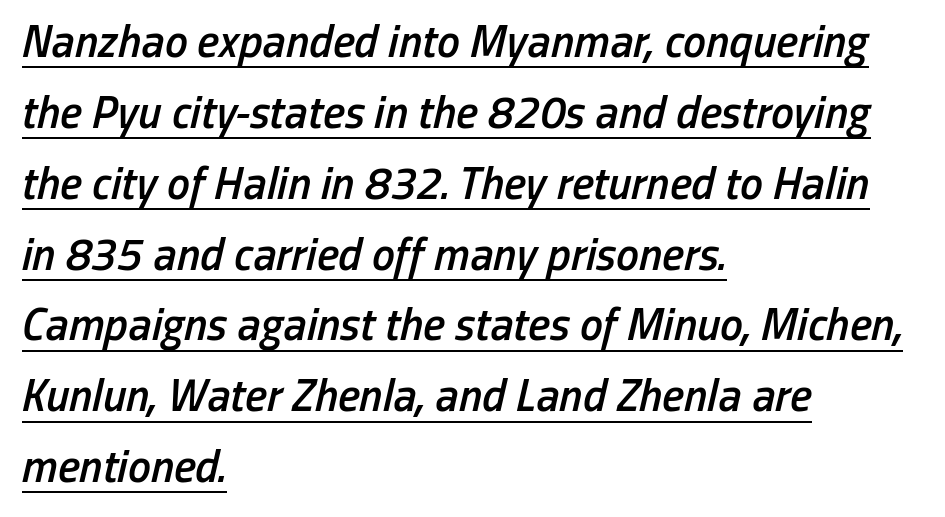
Q: Is the text bold? A: Semi-bold.
Q: Is the text italic (slanted)? A: Yes, it leans right by about 13 degrees.
Q: Is the text underlined? A: Yes.
Q: How is the paragraph aligned? A: Left-aligned.
Q: Is the spacing between letters normal or unusually wide? A: Normal.
Q: Is the spacing between lines tight, normal or loose? A: Normal.
Q: Width (condensed, normal, or wide)? A: Condensed.
Q: Stroke contrast? A: Low.
Q: x-height? A: Medium.
Q: Monospaced? A: No.
